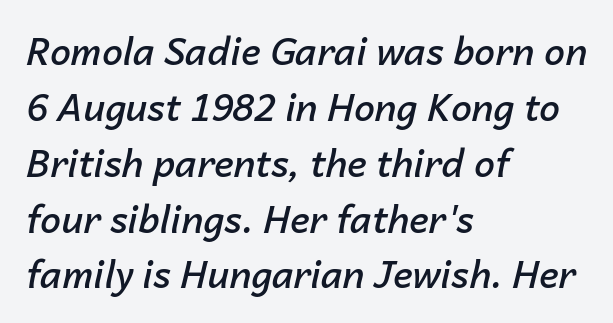
The image shows 37 px semibold type, italic (leaning right); set left-aligned, normal line spacing (1.51x), normal letter spacing, not underlined; low stroke contrast and a medium x-height.
